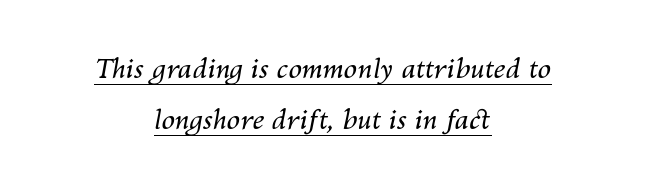
Honestly, the letter spacing is just normal — you wouldn't notice it. The letterforms sit at book weight or below. Casual observation: everything's sitting right in the middle. Emphasis is given by a line drawn under the lettering.
